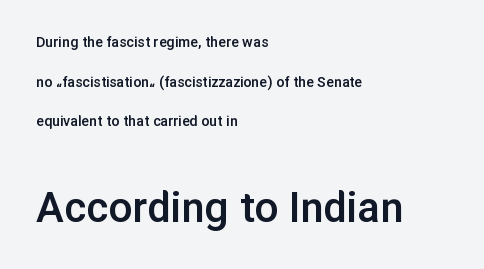
Inter-character spacing is left at the font's built-in metrics. The passage shown begins with its smaller block and ends with its larger one. Is this a fixed-width face? No — the glyphs have proportional, varying widths. The letters carry no serifs — their stems end cleanly without finishing strokes. Just letters on the line, the space beneath them empty. One glance says open: line gaps are wider than usual.
